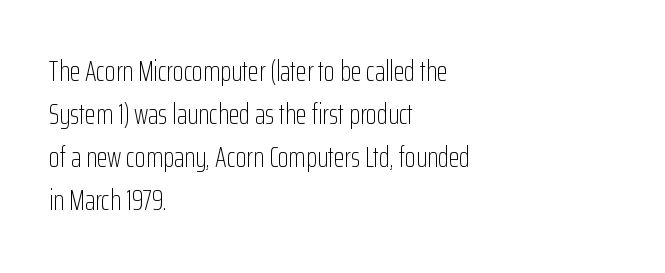
The rows are spaced the way most documents space them. The words here are not underlined. Each letter's strokes conclude bluntly, with no projecting serifs. Quick note: not italic, upright. The lines are quadded left.
